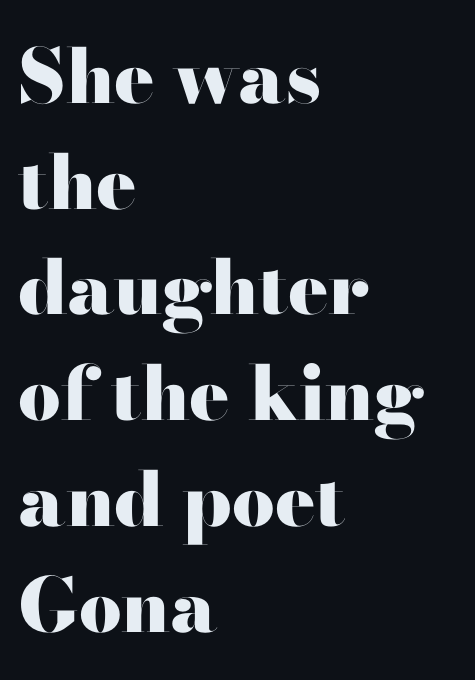
Style check: upright. The passage shown is not underscored anywhere. Honestly, the row spacing looks completely unremarkable. A typesetter would label this face a serif. The face used here is proportionally spaced, like ordinary book or web type. Words appear dense and cohesive because spacing is normal.
